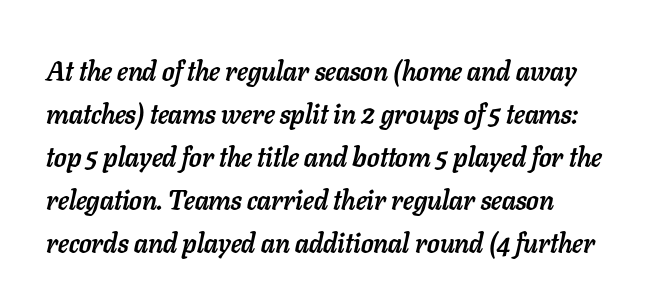
Q: Is the text bold? A: Yes.
Q: Is the text italic (slanted)? A: Yes, it leans right by about 11 degrees.
Q: Is the text underlined? A: No.
Q: How is the paragraph aligned? A: Left-aligned.
Q: Is the spacing between letters normal or unusually wide? A: Normal.
Q: Is the spacing between lines tight, normal or loose? A: Normal.
